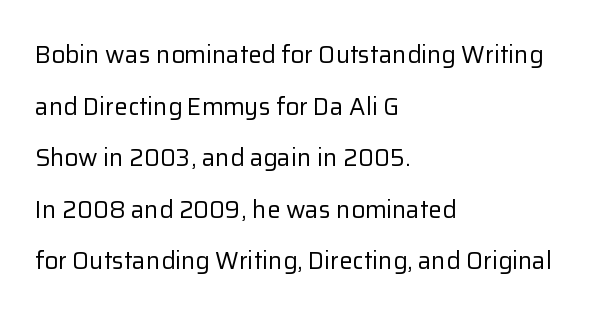
Notice how the stems are strictly vertical — no italics here. Regarding leading, the lines here are spaced well apart. Alignment: flush left. Nothing unusual about the tracking: characters are spaced as the font intends.
